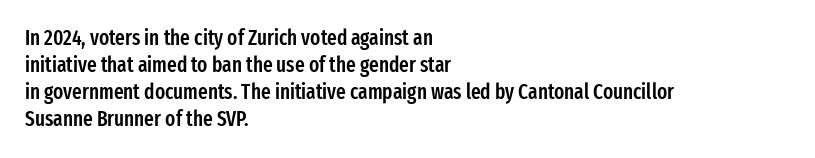
Q: Is the text bold? A: Semi-bold.
Q: Is the text italic (slanted)? A: No, it is upright.
Q: Is the text underlined? A: No.
Q: How is the paragraph aligned? A: Left-aligned.
Q: Is the spacing between letters normal or unusually wide? A: Normal.
Q: Is the spacing between lines tight, normal or loose? A: Normal.
